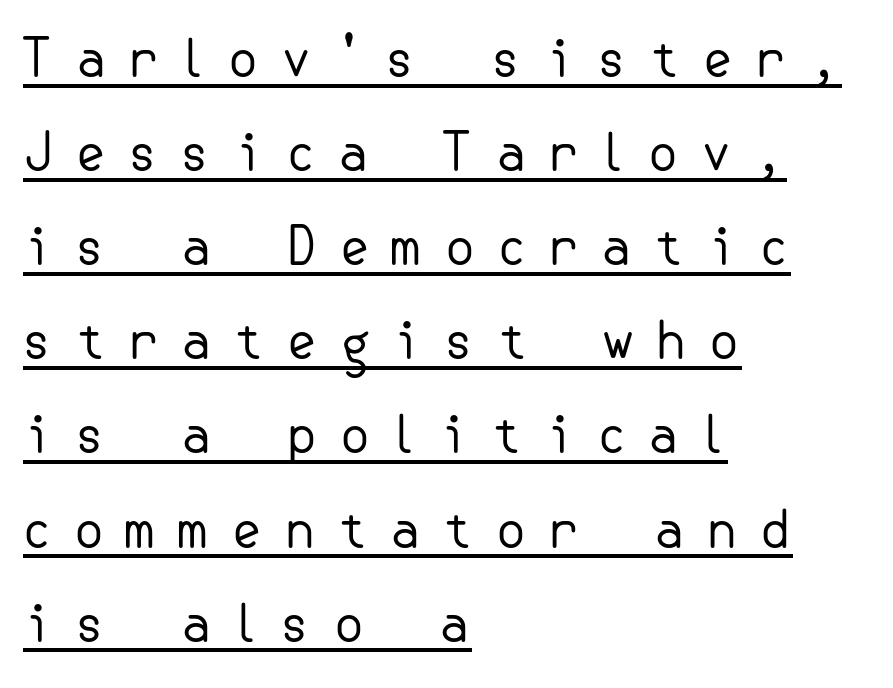
{"serif": "no", "italic": "no", "bold": "no", "weight": "regular", "width": "normal", "stroke_contrast": "low", "x_height": "small", "underline": "yes", "align": "left", "line_spacing_ratio": 1.81, "letter_spacing": "wide", "letter_spacing_em": 0.39, "glyph_px": 52}
